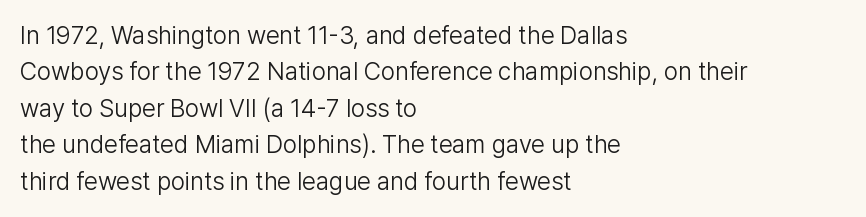
The image shows 25 px text type, upright; set left-aligned, normal line spacing (1.46x), normal letter spacing, not underlined.
